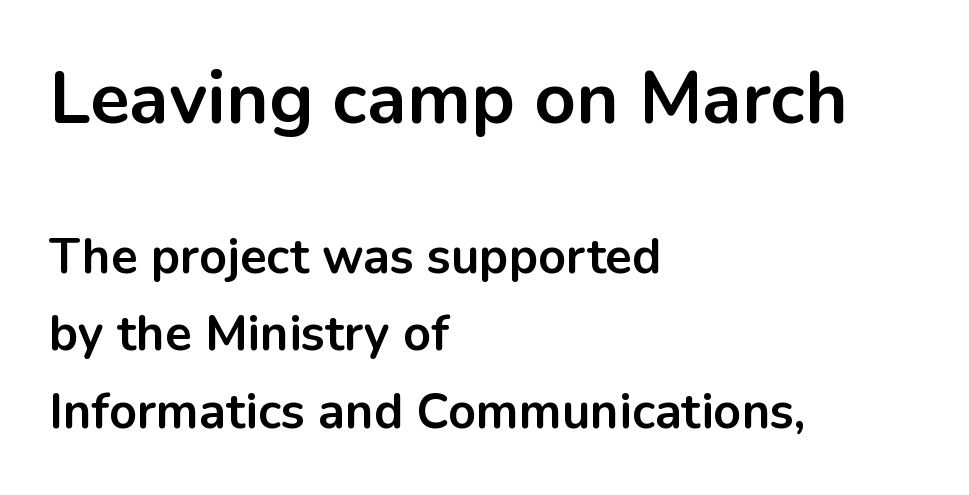
Q: Is the text bold? A: Yes.
Q: Is the text italic (slanted)? A: No, it is upright.
Q: Is the typeface a serif or a sans-serif typeface? A: Sans-serif.
Q: Is the text underlined? A: No.
Q: How is the paragraph aligned? A: Left-aligned.
Q: Is the spacing between letters normal or unusually wide? A: Normal.
Q: Is the spacing between lines tight, normal or loose? A: Normal.
Q: Which block of text is set in a larger size, the first (top) or the second (bottom)? A: The first (top) one.
Q: Width (condensed, normal, or wide)? A: Normal.
Q: Stroke contrast? A: Low.
Q: x-height? A: Medium.
Q: Monospaced? A: No.
